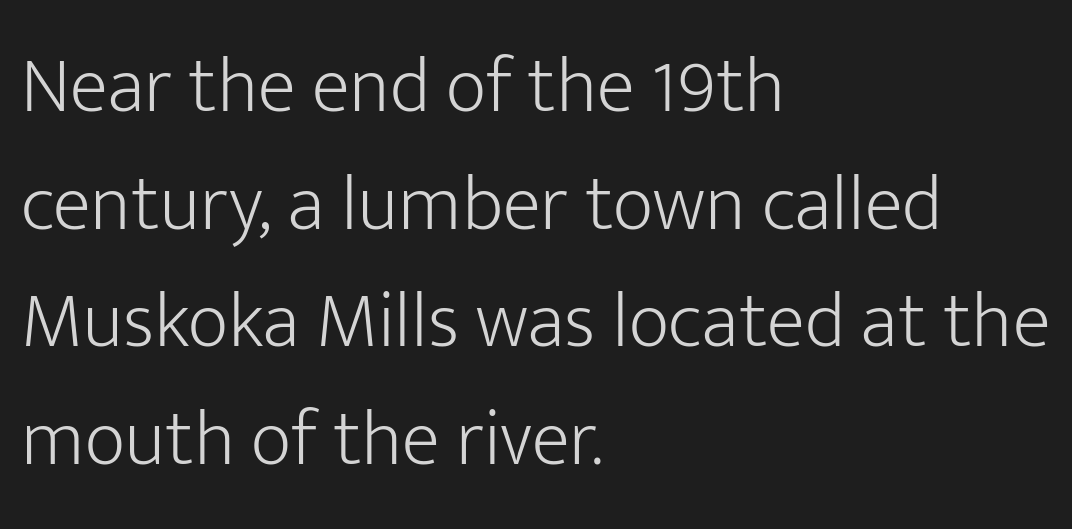
{"serif": "no", "italic": "no", "bold": "no", "weight": "light", "width": "normal", "stroke_contrast": "low", "x_height": "medium", "monospaced": "no", "underline": "no", "align": "left", "line_spacing": "normal", "line_spacing_ratio": 1.49, "letter_spacing": "normal", "letter_spacing_em": 0.0, "glyph_px": 79}
